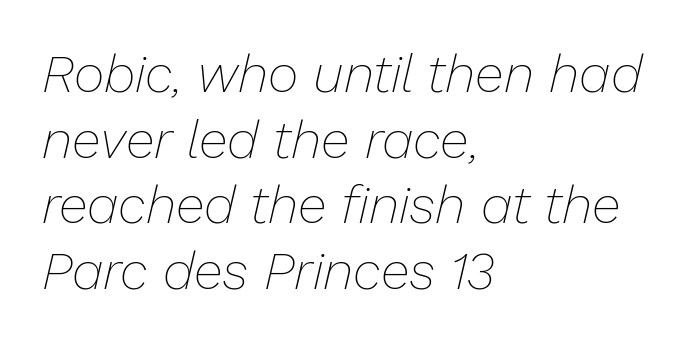
{"italic": "yes", "lean": "right", "slant_degrees": 13, "bold": "no", "weight": "thin", "width": "normal", "stroke_contrast": "low", "x_height": "medium", "monospaced": "no", "underline": "no", "align": "left", "line_spacing_ratio": 1.24, "letter_spacing": "normal", "letter_spacing_em": 0.0, "glyph_px": 53}
